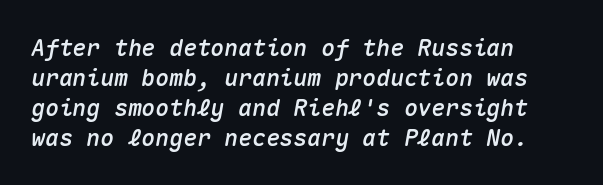
Q: Is the text italic (slanted)? A: Yes, it leans right by about 10 degrees.
Q: Is the text underlined? A: No.
Q: How is the paragraph aligned? A: Left-aligned.
Q: Is the spacing between letters normal or unusually wide? A: Normal.
Q: Is the spacing between lines tight, normal or loose? A: Normal.
